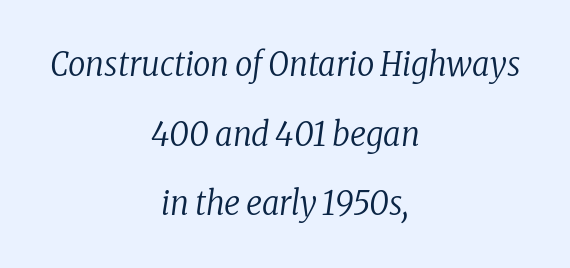
{"serif": "yes", "italic": "yes", "lean": "right", "slant_degrees": 8, "bold": "no", "weight": "regular", "width": "condensed", "stroke_contrast": "low", "x_height": "medium", "monospaced": "no", "underline": "no", "align": "center", "line_spacing": "loose", "line_spacing_ratio": 2.05, "letter_spacing": "normal", "letter_spacing_em": 0.0, "glyph_px": 34}
